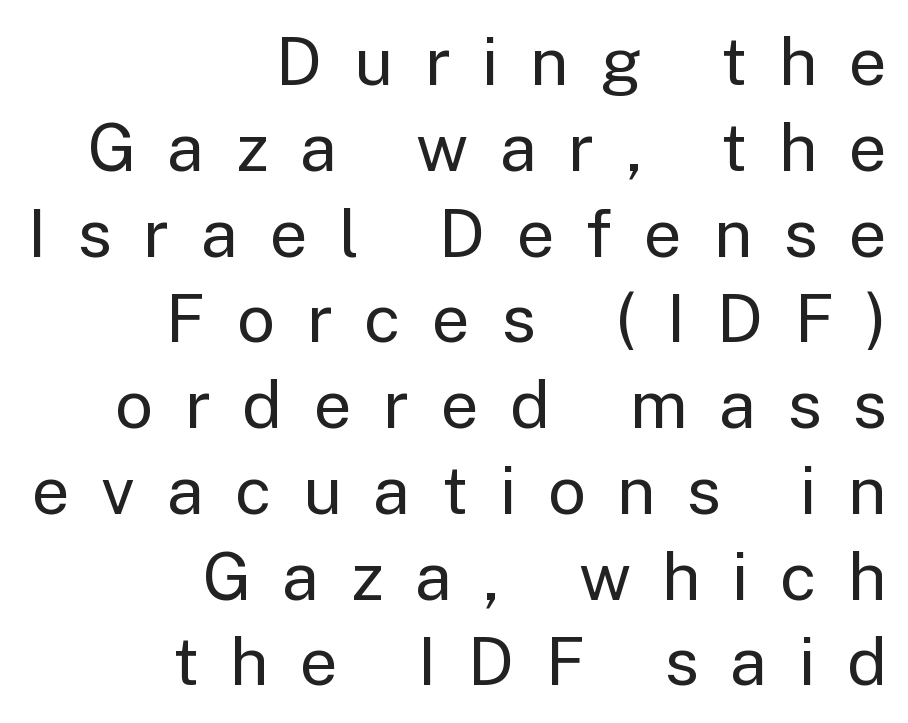
{"serif": "no", "italic": "no", "bold": "no", "weight": "regular", "width": "normal", "stroke_contrast": "low", "x_height": "medium", "monospaced": "no", "underline": "no", "align": "right", "line_spacing": "normal", "line_spacing_ratio": 1.28, "letter_spacing": "wide", "letter_spacing_em": 0.47, "glyph_px": 67}
